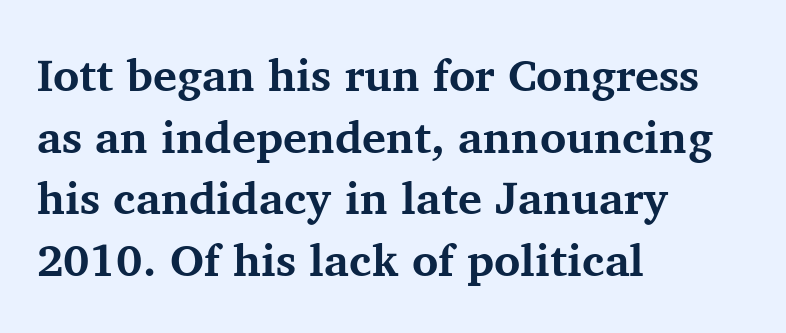
The face used here is proportionally spaced, like ordinary book or web type. Leading matches the norm, producing a regular column. The letters carry serifs — small finishing strokes at the ends of their stems. Style check: upright.
